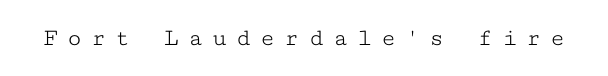
Q: Is the text bold? A: No.
Q: Is the text italic (slanted)? A: No, it is upright.
Q: Is the text underlined? A: No.
Q: Is the spacing between letters normal or unusually wide? A: Unusually wide.
